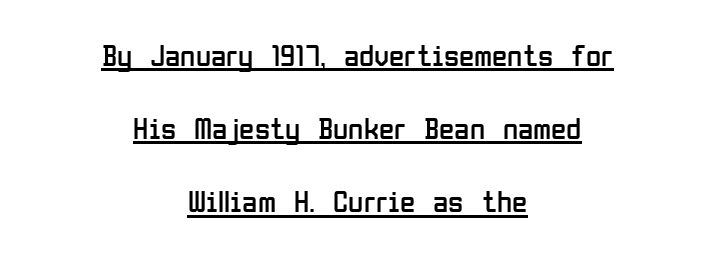
Q: Is the text bold? A: No.
Q: Is the text italic (slanted)? A: No, it is upright.
Q: Is the typeface a serif or a sans-serif typeface? A: Sans-serif.
Q: Is the text underlined? A: Yes.
Q: How is the paragraph aligned? A: Centered.
Q: Is the spacing between letters normal or unusually wide? A: Normal.
Q: Is the spacing between lines tight, normal or loose? A: Loose.
Q: Width (condensed, normal, or wide)? A: Condensed.
Q: Stroke contrast? A: Low.
Q: x-height? A: Medium.
Q: Monospaced? A: No.
